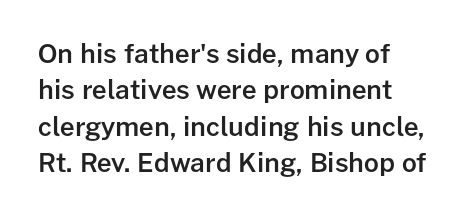
Quick note: not italic, upright. How would I describe the line gaps? Plain and ordinary. Decoration check: the copy has no underline. This rendering leaves character spacing at its baseline value.
